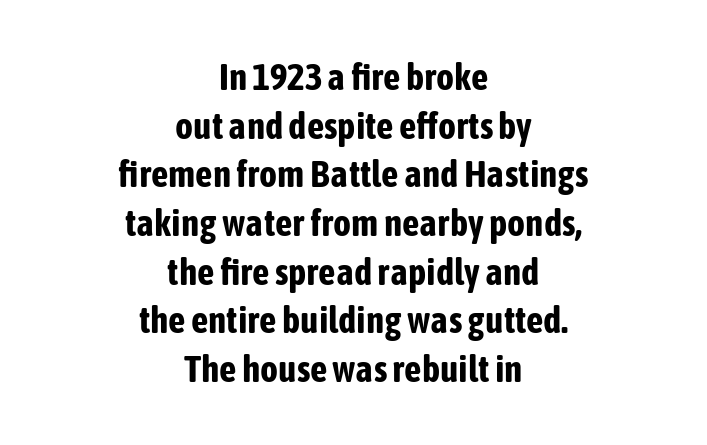
{"serif": "no", "italic": "no", "bold": "yes", "weight": "bold", "width": "condensed", "stroke_contrast": "low", "x_height": "medium", "monospaced": "no", "underline": "no", "align": "center", "line_spacing": "normal", "line_spacing_ratio": 1.28, "letter_spacing": "normal", "letter_spacing_em": 0.0, "glyph_px": 38}
